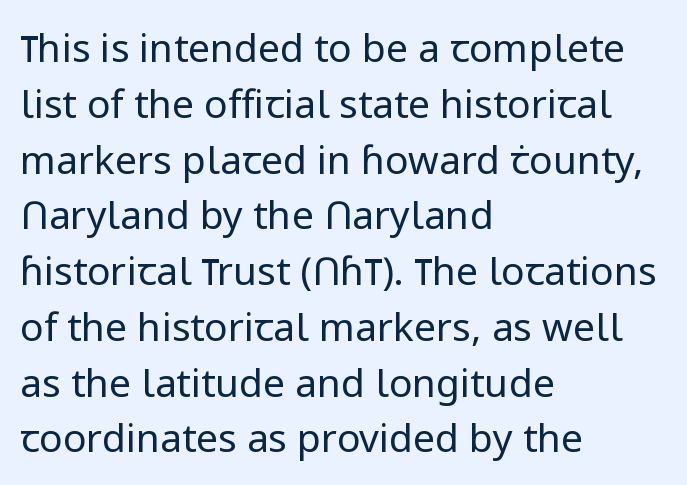
{"serif": "no", "italic": "no", "bold": "no", "weight": "regular", "width": "normal", "stroke_contrast": "low", "x_height": "medium", "monospaced": "no", "underline": "no", "align": "left", "line_spacing": "normal", "line_spacing_ratio": 1.43, "letter_spacing": "normal", "letter_spacing_em": 0.0, "glyph_px": 39}
